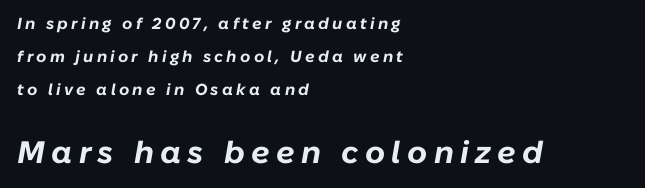
The image shows 31 px bold type, italic (leaning right); set left-aligned, loose line spacing (2.05x), unusually wide letter spacing (+0.2 em), not underlined; the second (bottom) block is 1.94x larger; low stroke contrast and a medium x-height.
